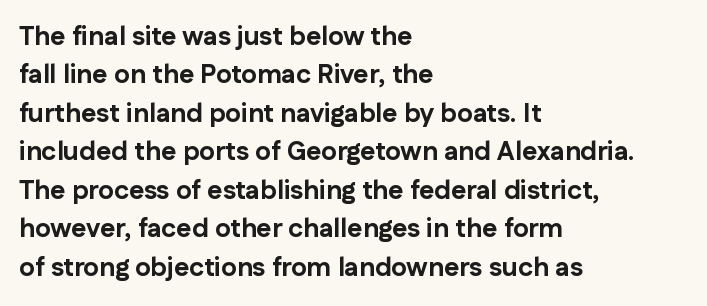
The image shows 26 px bold type, upright; set left-aligned, normal line spacing (1.48x), normal letter spacing, not underlined.
